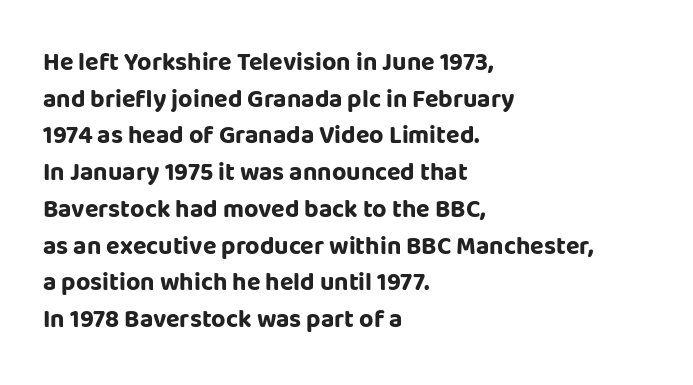
The image shows 25 px bold type, upright; set left-aligned, normal line spacing (1.47x), normal letter spacing, not underlined.
